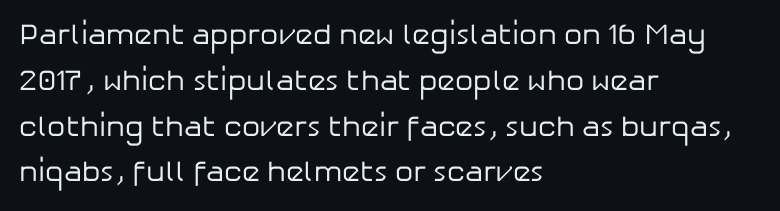
Observe the absence of serifs on each vertical stroke in this sample. Alignment: flush left. Descenders are the only things crossing below the line. This sample uses an upright cut, with every glyph sitting square on the baseline. Ink coverage per letter is moderate at most.
